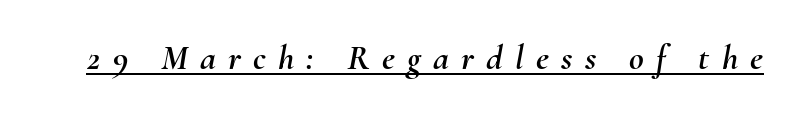
The image shows 36 px text type, italic (leaning right); set unusually wide letter spacing (+0.34 em), underlined; medium stroke contrast and a small x-height.
